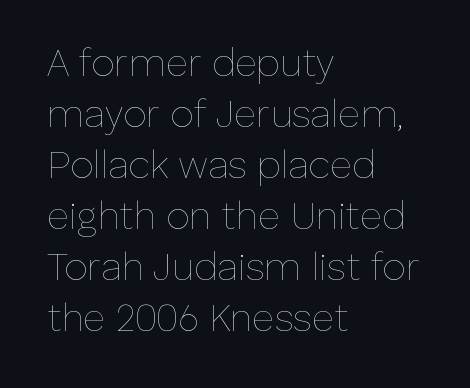
Posture: straight, roman, zero tilt. Short and long lines alike share a common starting point at left. Here the designer chose a conventional face with non-uniform glyph widths. On a weight scale, this lands at 450 or below. The rendering keeps characters at their native spacing. Descenders are the only things crossing below the line.
